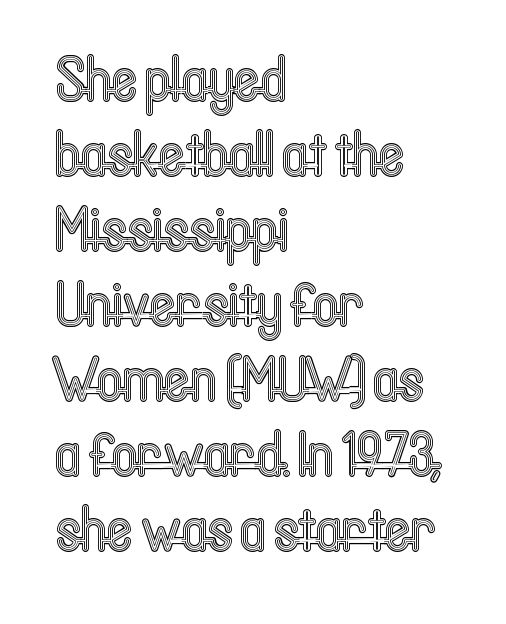
Q: Is the text italic (slanted)? A: No, it is upright.
Q: Is the text underlined? A: No.
Q: How is the paragraph aligned? A: Left-aligned.
Q: Is the spacing between letters normal or unusually wide? A: Normal.
Q: Width (condensed, normal, or wide)? A: Condensed.
Q: x-height? A: Medium.
Q: Monospaced? A: No.
